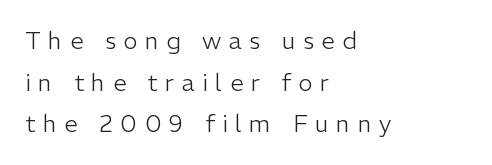
Unlike italic type, these characters show no tilt at all. You could only call the tracking loose — the letters float apart. Caption: face not bold, strokes unweighted. A student would call this left alignment; a typographer would say flush left, rag right.
